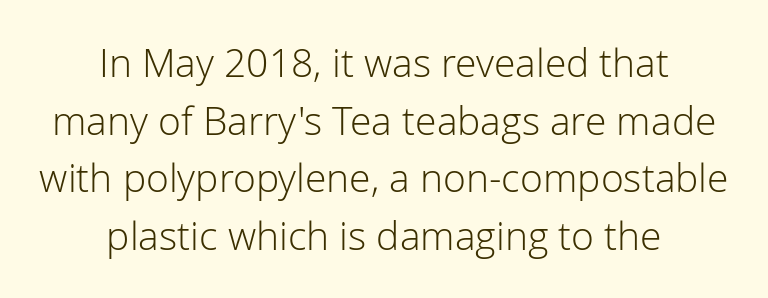
{"serif": "no", "italic": "no", "bold": "no", "weight": "light", "width": "normal", "stroke_contrast": "low", "x_height": "medium", "monospaced": "no", "underline": "no", "align": "center", "line_spacing": "normal", "line_spacing_ratio": 1.48, "letter_spacing": "normal", "letter_spacing_em": 0.0, "glyph_px": 39}
